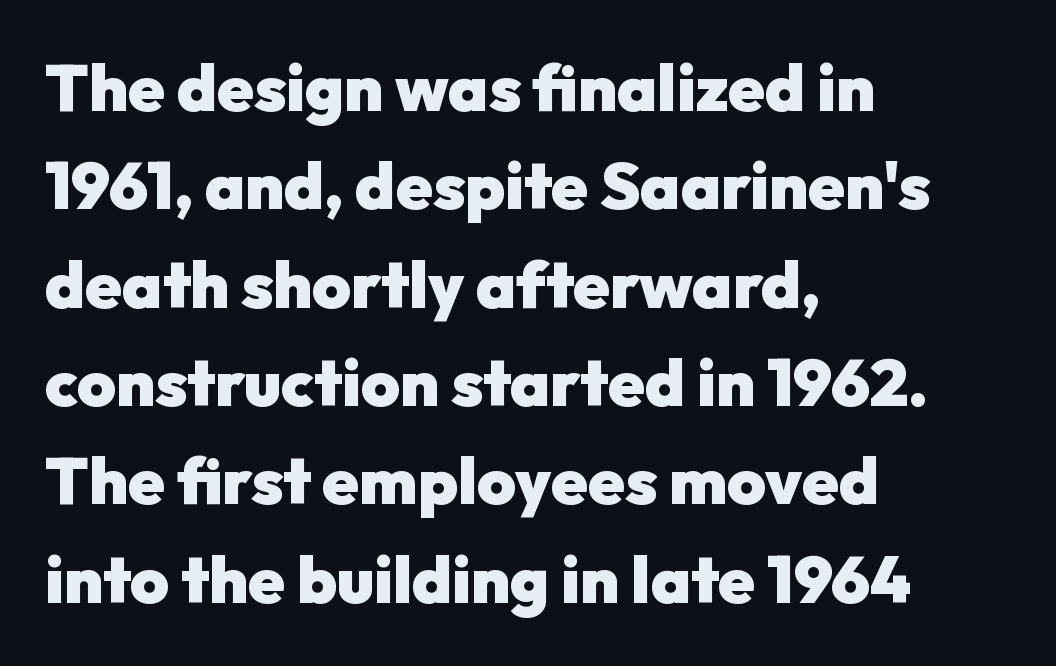
Q: Is the text bold? A: Yes.
Q: Is the text italic (slanted)? A: No, it is upright.
Q: Is the typeface a serif or a sans-serif typeface? A: Sans-serif.
Q: Is the text underlined? A: No.
Q: How is the paragraph aligned? A: Left-aligned.
Q: Is the spacing between letters normal or unusually wide? A: Normal.
Q: Is the spacing between lines tight, normal or loose? A: Normal.
Q: Width (condensed, normal, or wide)? A: Normal.
Q: Stroke contrast? A: Low.
Q: x-height? A: Medium.
Q: Monospaced? A: No.
